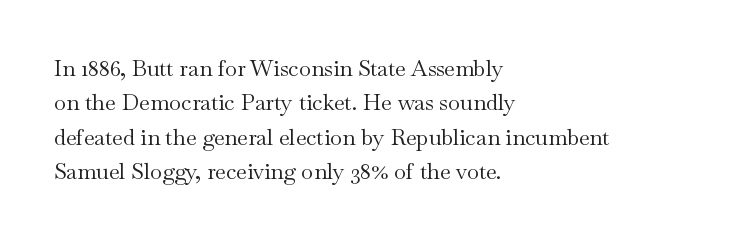
{"italic": "no", "bold": "no", "underline": "no", "align": "left", "line_spacing": "normal", "line_spacing_ratio": 1.56, "letter_spacing": "normal", "letter_spacing_em": 0.0, "glyph_px": 22}
